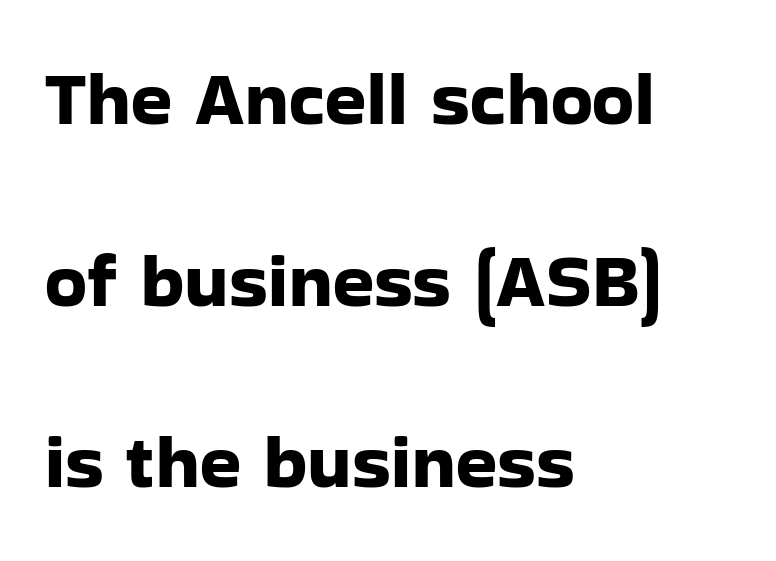
Teacher's note: observe the even left margin — that is flush-left alignment. Upright lettering throughout. Students, note that the glyphs here touch the page at normal intervals. Quick note: interline space is abundant. No feet cap the strokes, marking this as sans-serif type.
